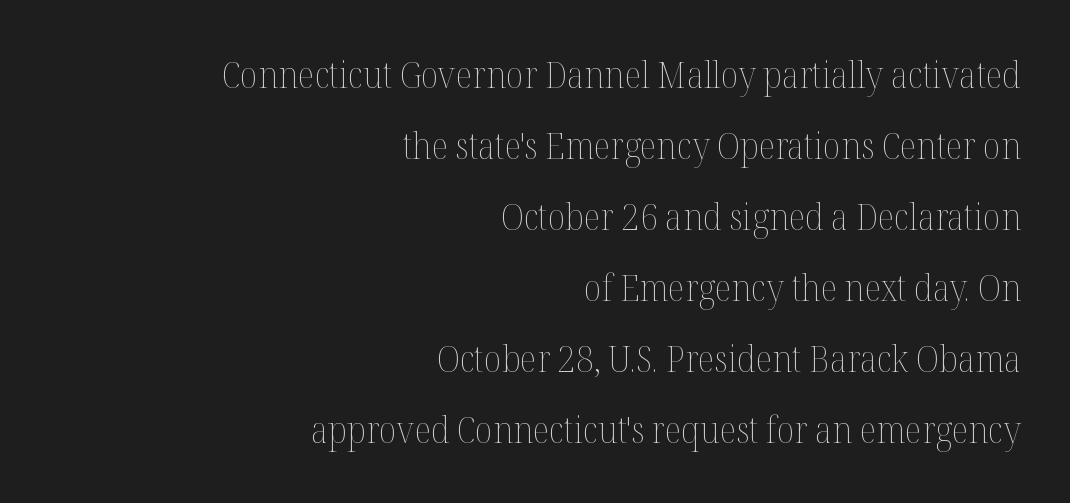
The image shows 36 px thin type, upright; set right-aligned, loose line spacing (1.97x), normal letter spacing, not underlined; medium stroke contrast and a medium x-height.
